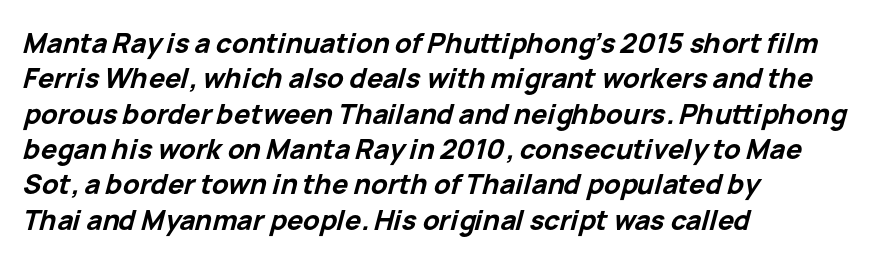
The glyphs are unaccompanied by any horizontal stroke below them. The whole block is typeset with a tilt. Vertically, the passage feels balanced, rows spaced as you'd expect. These words are printed bold, with thick strokes throughout. In terms of letterspacing, this is plain default setting.
